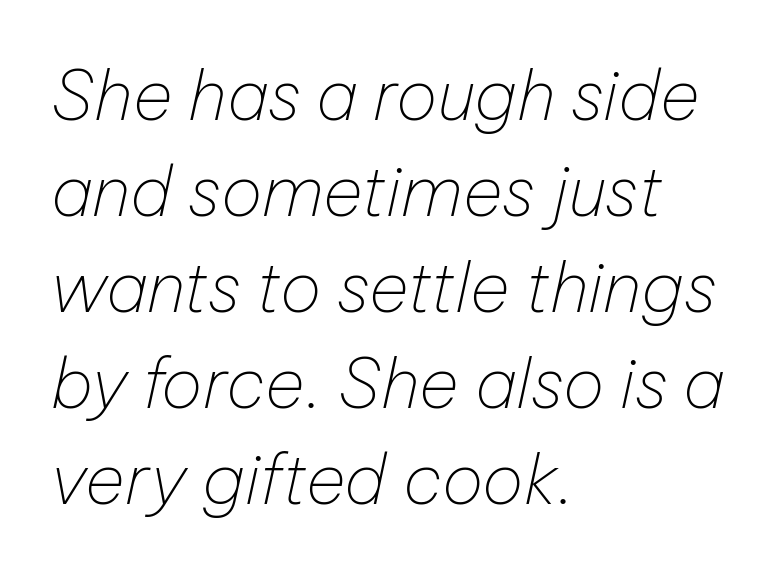
{"italic": "yes", "lean": "right", "slant_degrees": 12, "bold": "no", "weight": "thin", "width": "normal", "stroke_contrast": "low", "x_height": "medium", "monospaced": "no", "underline": "no", "align": "left", "line_spacing": "normal", "line_spacing_ratio": 1.39, "letter_spacing": "normal", "letter_spacing_em": 0.0, "glyph_px": 69}
